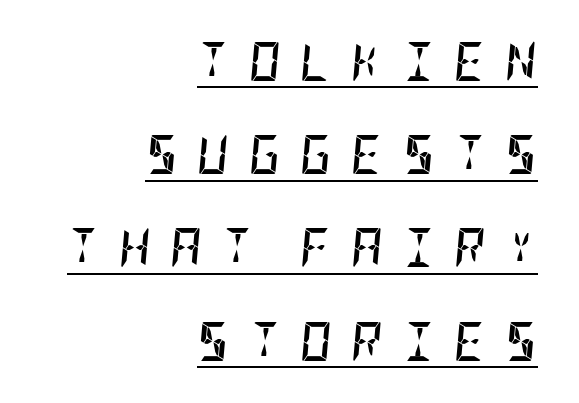
Q: Is the text bold? A: Yes.
Q: Is the text italic (slanted)? A: Yes, it leans right by about 5 degrees.
Q: Is the text underlined? A: Yes.
Q: How is the paragraph aligned? A: Right-aligned.
Q: Is the spacing between letters normal or unusually wide? A: Unusually wide.
Q: Is the spacing between lines tight, normal or loose? A: Loose.
Q: Width (condensed, normal, or wide)? A: Condensed.
Q: Stroke contrast? A: Low.
Q: x-height? A: Large.
